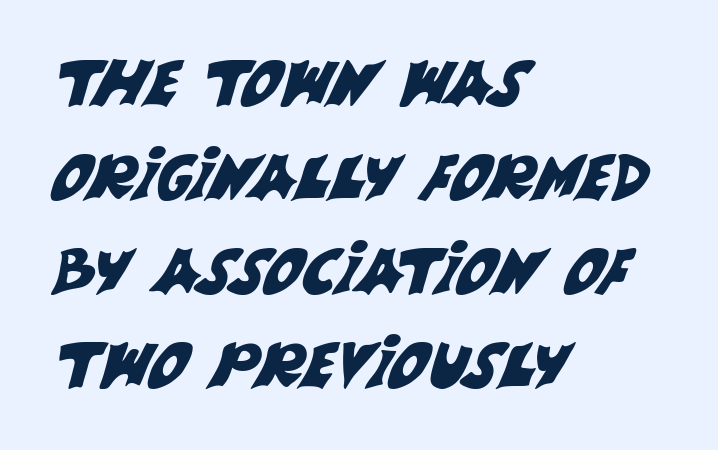
Q: Is the typeface a serif or a sans-serif typeface? A: Sans-serif.
Q: Is the text underlined? A: No.
Q: How is the paragraph aligned? A: Left-aligned.
Q: Is the spacing between letters normal or unusually wide? A: Normal.
Q: Is the spacing between lines tight, normal or loose? A: Normal.
Q: Width (condensed, normal, or wide)? A: Normal.
Q: Stroke contrast? A: Medium.
Q: x-height? A: Large.
Q: Monospaced? A: No.
